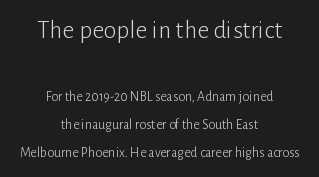
Q: Is the text bold? A: No.
Q: Is the text italic (slanted)? A: No, it is upright.
Q: Is the text underlined? A: No.
Q: How is the paragraph aligned? A: Centered.
Q: Is the spacing between letters normal or unusually wide? A: Normal.
Q: Is the spacing between lines tight, normal or loose? A: Loose.
Q: Which block of text is set in a larger size, the first (top) or the second (bottom)? A: The first (top) one.
